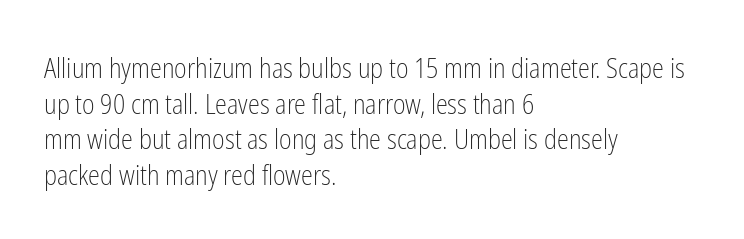
Notice how descenders clear the ascenders below comfortably — that's standard leading. Rule under the text: the space is simply empty. This rendering uses left alignment, leaving the right contour irregular. The type sits square on the baseline with zero lean. The font sits on the lighter half of the weight spectrum, regular included. The gaps between neighbouring characters are ordinary and unremarkable.
